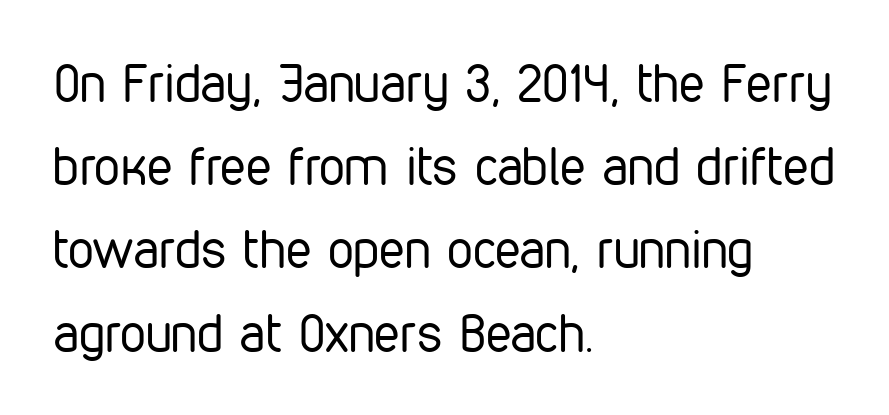
The image shows 52 px regular-weight, condensed sans-serif type, upright; set left-aligned, normal line spacing (1.6x), normal letter spacing, not underlined; low stroke contrast and a medium x-height.
